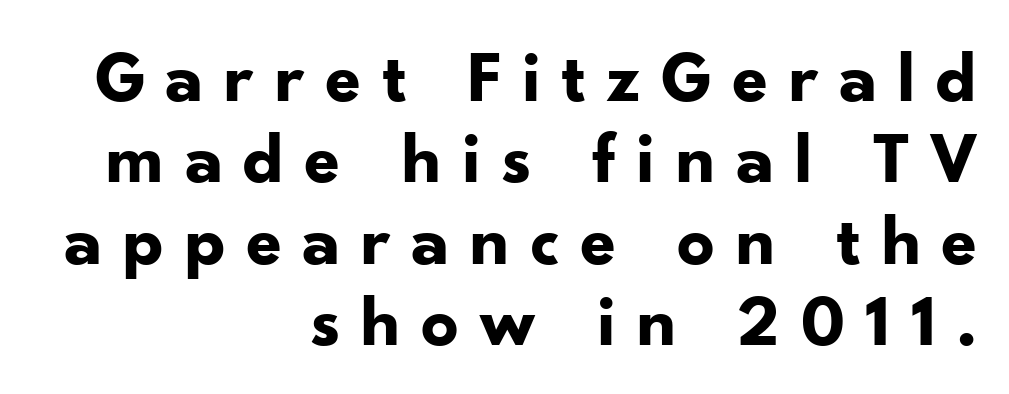
Q: Is the text bold? A: Yes.
Q: Is the text italic (slanted)? A: No, it is upright.
Q: Is the typeface a serif or a sans-serif typeface? A: Sans-serif.
Q: Is the text underlined? A: No.
Q: How is the paragraph aligned? A: Right-aligned.
Q: Is the spacing between letters normal or unusually wide? A: Unusually wide.
Q: Is the spacing between lines tight, normal or loose? A: Tight.
Q: Width (condensed, normal, or wide)? A: Normal.
Q: Stroke contrast? A: Low.
Q: x-height? A: Small.
Q: Monospaced? A: No.
